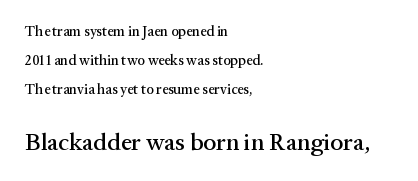
Q: Is the text italic (slanted)? A: No, it is upright.
Q: Is the text underlined? A: No.
Q: How is the paragraph aligned? A: Left-aligned.
Q: Is the spacing between letters normal or unusually wide? A: Normal.
Q: Is the spacing between lines tight, normal or loose? A: Loose.
Q: Which block of text is set in a larger size, the first (top) or the second (bottom)? A: The second (bottom) one.
